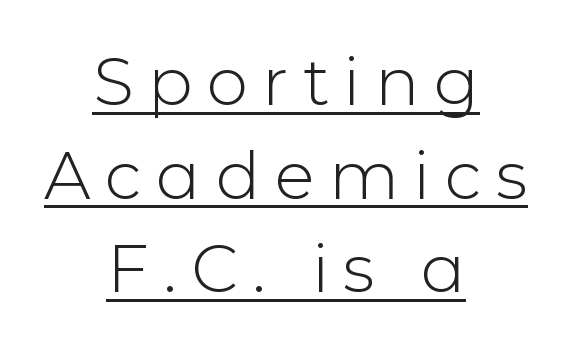
The letters are spread apart with noticeably loose tracking. Both edges are ragged and mirror each other, which tells us the setting is centered. Are there feet on the stems? There aren't — it's a sans. A typographer would call this underscored text. Bold? No — there's no thickening of the strokes.
